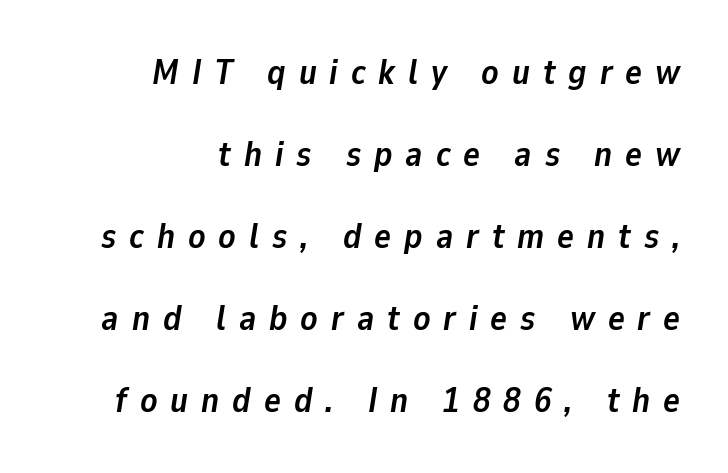
{"italic": "yes", "lean": "right", "slant_degrees": 9, "bold": "yes", "weight": "semibold", "width": "normal", "stroke_contrast": "low", "x_height": "medium", "monospaced": "no", "underline": "no", "align": "right", "line_spacing": "loose", "line_spacing_ratio": 2.34, "letter_spacing": "wide", "letter_spacing_em": 0.37, "glyph_px": 35}
